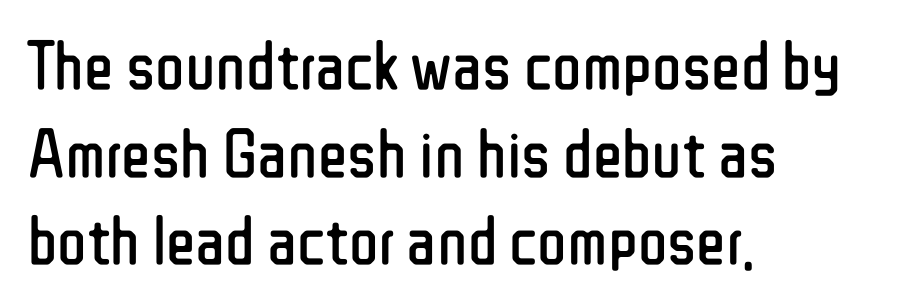
Q: Is the text bold? A: No.
Q: Is the text italic (slanted)? A: No, it is upright.
Q: Is the typeface a serif or a sans-serif typeface? A: Sans-serif.
Q: Is the text underlined? A: No.
Q: How is the paragraph aligned? A: Left-aligned.
Q: Is the spacing between letters normal or unusually wide? A: Normal.
Q: Is the spacing between lines tight, normal or loose? A: Normal.
Q: Width (condensed, normal, or wide)? A: Condensed.
Q: Stroke contrast? A: Low.
Q: x-height? A: Medium.
Q: Monospaced? A: No.
